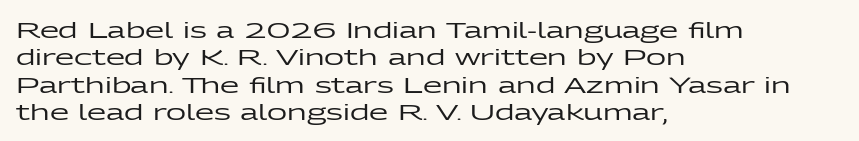
{"italic": "no", "underline": "no", "align": "left", "line_spacing_ratio": 1.24, "letter_spacing": "normal", "letter_spacing_em": 0.0, "glyph_px": 22}
